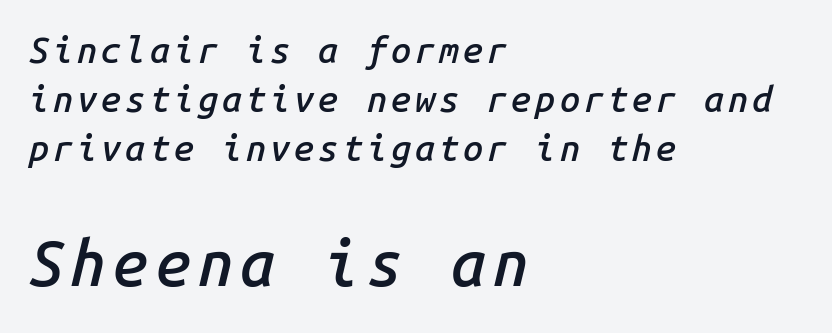
The image shows 63 px semibold type, italic (leaning right), monospaced; set left-aligned, normal line spacing (1.36x), not underlined; the second (bottom) block is 1.75x larger; low stroke contrast and a medium x-height.
